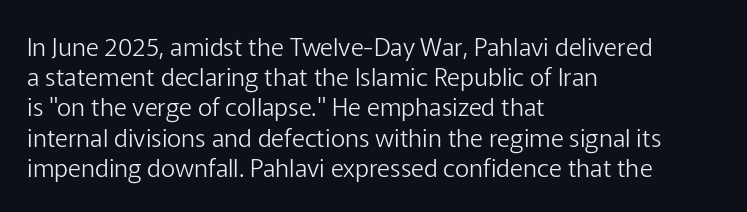
Q: Is the text bold? A: No.
Q: Is the text italic (slanted)? A: No, it is upright.
Q: Is the text underlined? A: No.
Q: How is the paragraph aligned? A: Left-aligned.
Q: Is the spacing between letters normal or unusually wide? A: Normal.
